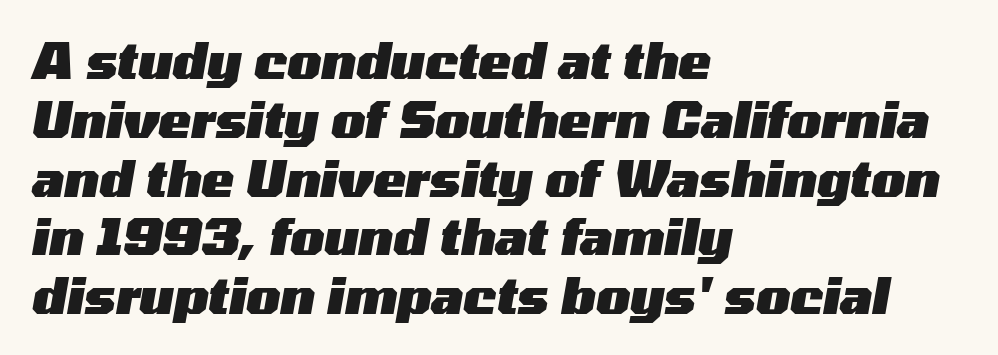
Q: Is the text bold? A: Yes.
Q: Is the text italic (slanted)? A: Yes, it leans right by about 10 degrees.
Q: Is the text underlined? A: No.
Q: How is the paragraph aligned? A: Left-aligned.
Q: Is the spacing between letters normal or unusually wide? A: Normal.
Q: Width (condensed, normal, or wide)? A: Wide.
Q: Stroke contrast? A: Medium.
Q: x-height? A: Medium.
Q: Monospaced? A: No.
